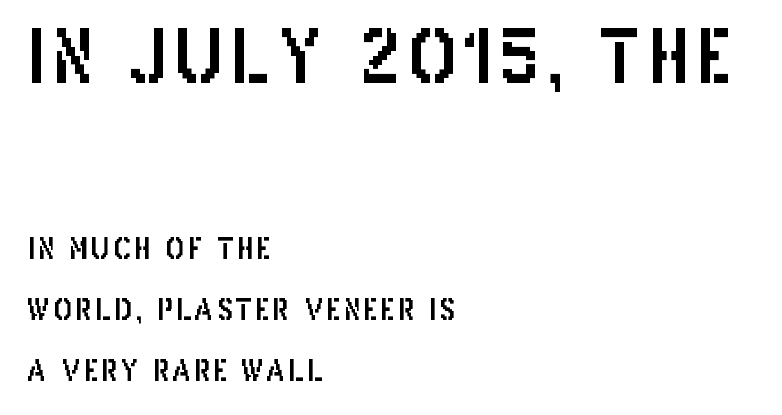
The gap between lines stays unmarked. You could not count columns in this text — the font is proportionally spaced. Compared with typical paragraphs, the rows here are farther apart. The passage shown is typeset with a sans-serif family.
